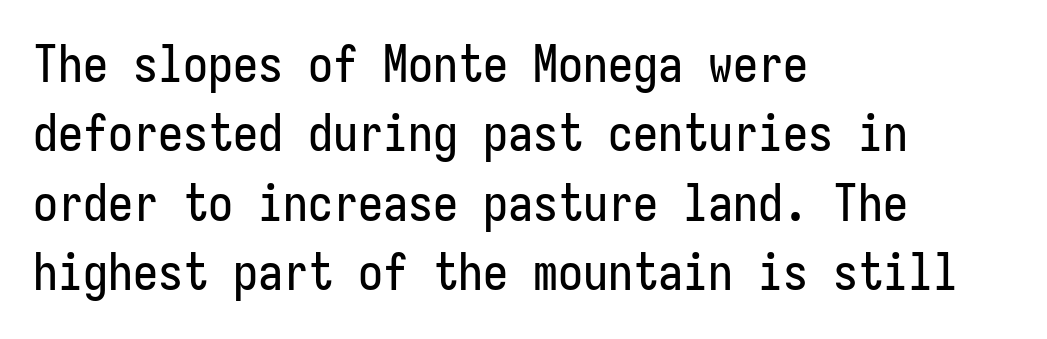
The typography opts for an upright posture over an oblique one. Honestly, there is no underline to notice here at all. The lines sit at an ordinary, default distance from one another. Classification — sans serif. Does extra space separate the letters? No, they use regular spacing. This sample is left-justified, so line endings fall wherever the words run out.
